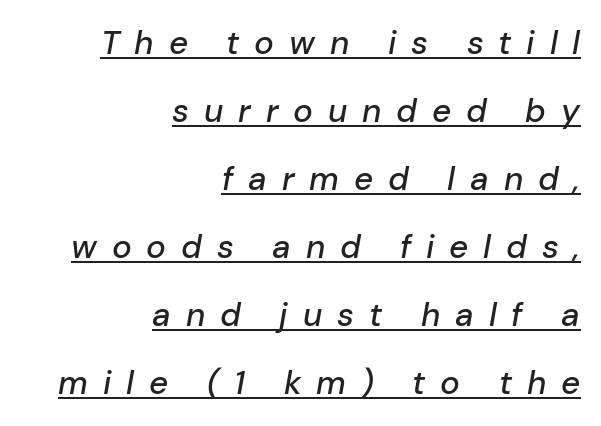
{"italic": "yes", "lean": "right", "slant_degrees": 10, "width": "normal", "stroke_contrast": "low", "x_height": "medium", "monospaced": "no", "underline": "yes", "align": "right", "line_spacing": "loose", "line_spacing_ratio": 2.06, "letter_spacing": "wide", "letter_spacing_em": 0.45, "glyph_px": 33}
